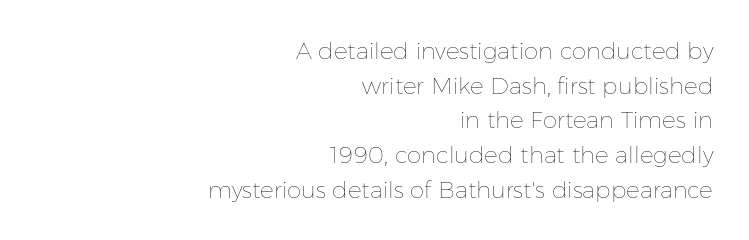
The image shows 23 px text type, upright; set right-aligned, normal line spacing (1.51x), normal letter spacing, not underlined.
